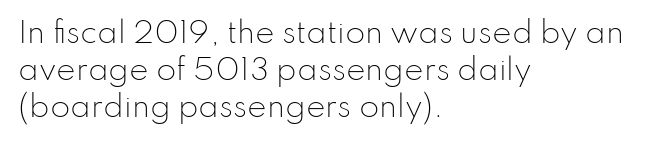
{"serif": "no", "italic": "no", "bold": "no", "weight": "light", "width": "normal", "stroke_contrast": "low", "x_height": "small", "monospaced": "no", "underline": "no", "align": "left", "line_spacing": "normal", "line_spacing_ratio": 1.28, "letter_spacing": "normal", "letter_spacing_em": 0.0, "glyph_px": 29}
